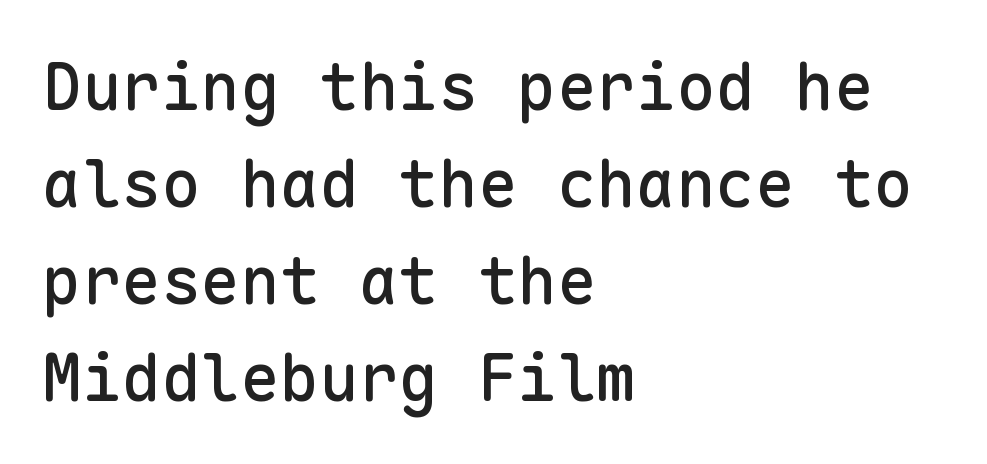
{"serif": "no", "italic": "no", "width": "normal", "stroke_contrast": "low", "x_height": "medium", "monospaced": "yes", "underline": "no", "align": "left", "line_spacing": "normal", "line_spacing_ratio": 1.47, "letter_spacing": "normal", "letter_spacing_em": 0.0, "glyph_px": 66}
